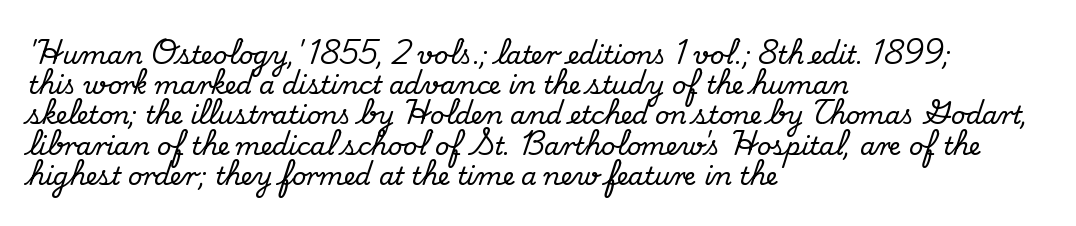
{"underline": "no", "align": "left", "line_spacing_ratio": 1.21, "letter_spacing": "normal", "letter_spacing_em": 0.0, "glyph_px": 25}
